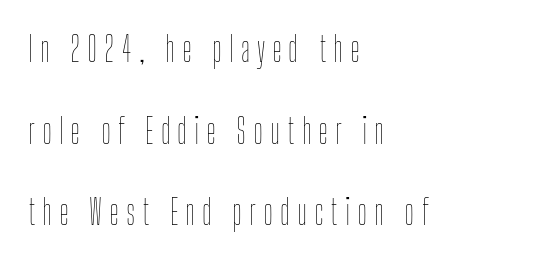
This is the regular roman posture of the typeface. Reading down the block, your eye returns to a fixed left position each line. The designer dialed line spacing up above the default. Heft: none added — not bold.
